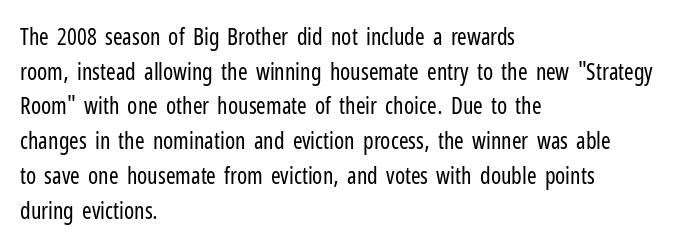
{"italic": "no", "bold": "no", "underline": "no", "align": "left", "line_spacing": "normal", "line_spacing_ratio": 1.51, "letter_spacing": "normal", "letter_spacing_em": 0.0, "glyph_px": 23}
